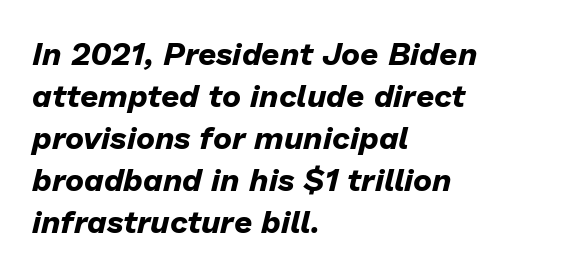
In terms of leading, this rendering sits right in the middle. You could call the tracking neutral — neither tight nor loose. The passage shown leans; its letterforms are oblique. Heavy, bold letterforms. The typesetter chose a ragged-right arrangement here.
